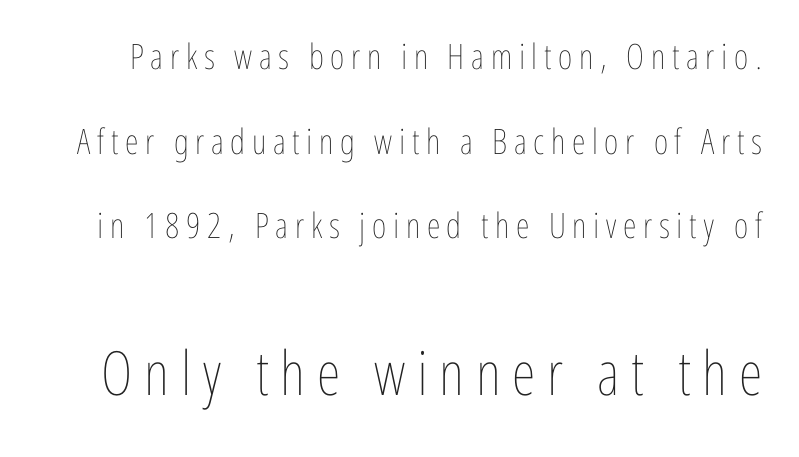
{"italic": "no", "bold": "no", "weight": "thin", "width": "condensed", "stroke_contrast": "low", "x_height": "medium", "monospaced": "no", "underline": "no", "line_spacing": "loose", "line_spacing_ratio": 2.42, "larger_block": "second", "size_ratio": 1.74, "glyph_px": 61}
